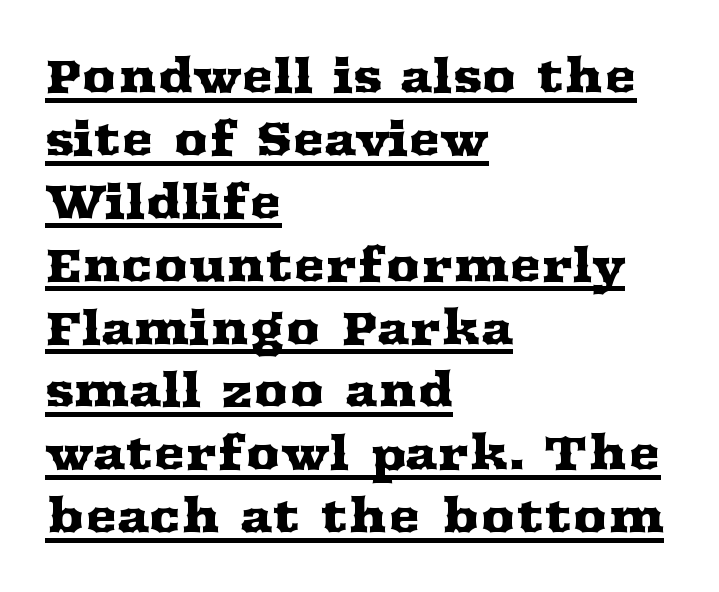
{"serif": "yes", "italic": "no", "width": "wide", "stroke_contrast": "medium", "x_height": "medium", "monospaced": "no", "underline": "yes", "align": "left", "line_spacing": "normal", "line_spacing_ratio": 1.31, "letter_spacing": "normal", "letter_spacing_em": 0.0, "glyph_px": 48}
